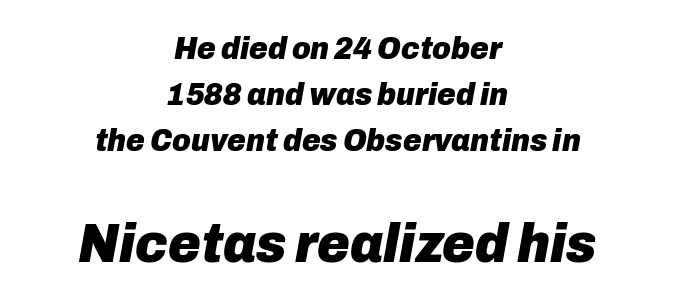
{"italic": "yes", "lean": "right", "slant_degrees": 10, "bold": "yes", "weight": "heavy", "width": "normal", "stroke_contrast": "low", "x_height": "medium", "monospaced": "no", "underline": "no", "align": "center", "line_spacing": "normal", "line_spacing_ratio": 1.43, "letter_spacing": "normal", "letter_spacing_em": 0.0, "larger_block": "second", "size_ratio": 1.75, "glyph_px": 56}
